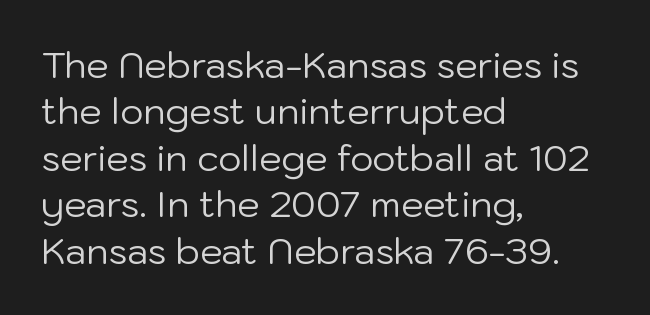
The image shows 36 px regular-weight sans-serif type, upright; set left-aligned, normal line spacing (1.29x), normal letter spacing, not underlined; low stroke contrast and a medium x-height.
